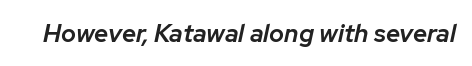
Designer's note — italics engaged. Each word holds together tightly as a unit, with standard inter-letter gaps. Each row of text sits above clean, open space. Strokes here are thickened, but only to semibold level.
